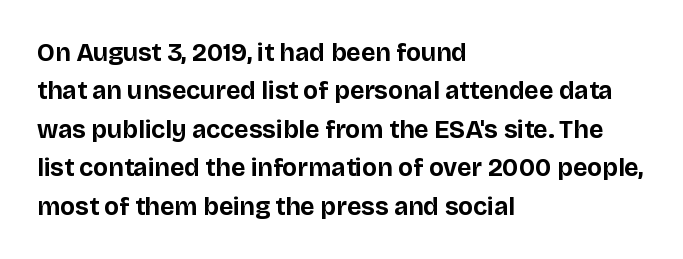
Q: Is the text bold? A: Yes.
Q: Is the text italic (slanted)? A: No, it is upright.
Q: Is the text underlined? A: No.
Q: How is the paragraph aligned? A: Left-aligned.
Q: Is the spacing between letters normal or unusually wide? A: Normal.
Q: Is the spacing between lines tight, normal or loose? A: Normal.
